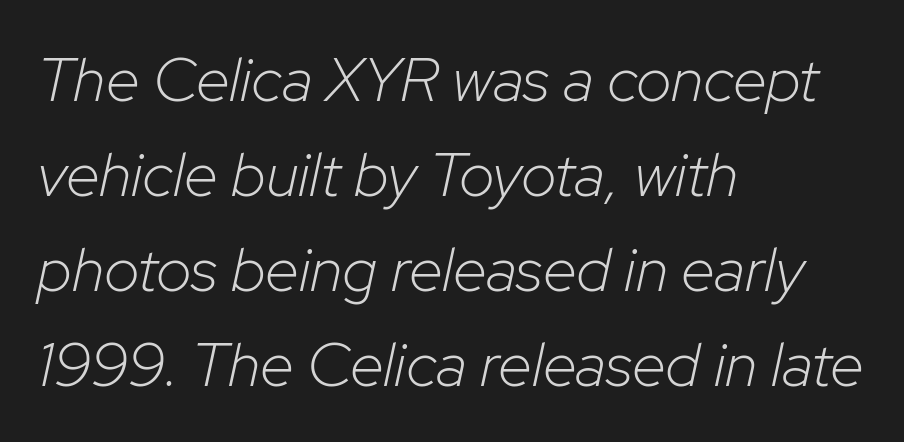
Caption: multi-line text, flush left, ragged right. On a weight scale, this lands at 450 or below. Think of a printed novel: that variable character pitch is what you see here. Words appear dense and cohesive because spacing is normal. Any mark beneath the type? The region is blank. Notice how descenders clear the ascenders below comfortably — that's standard leading.
